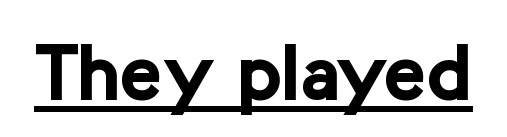
{"serif": "no", "italic": "no", "bold": "yes", "weight": "bold", "width": "normal", "stroke_contrast": "low", "x_height": "medium", "monospaced": "no", "underline": "yes", "letter_spacing": "normal", "letter_spacing_em": 0.0, "glyph_px": 79}
